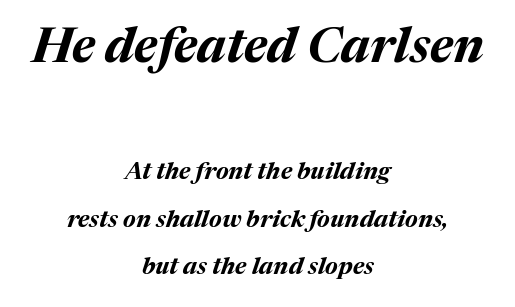
{"italic": "yes", "lean": "right", "slant_degrees": 17, "bold": "yes", "weight": "bold", "width": "normal", "stroke_contrast": "medium", "x_height": "medium", "monospaced": "no", "underline": "no", "align": "center", "line_spacing": "loose", "line_spacing_ratio": 1.98, "letter_spacing": "normal", "letter_spacing_em": 0.0, "larger_block": "first", "size_ratio": 2.04, "glyph_px": 49}
